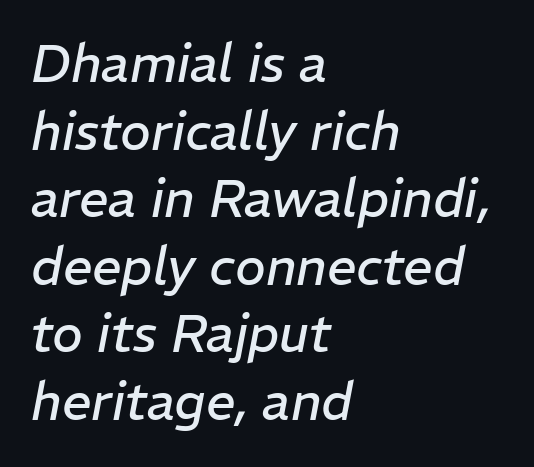
{"italic": "yes", "lean": "right", "slant_degrees": 11, "bold": "no", "weight": "regular", "width": "normal", "stroke_contrast": "low", "x_height": "medium", "monospaced": "no", "underline": "no", "align": "left", "line_spacing": "normal", "line_spacing_ratio": 1.3, "letter_spacing": "normal", "letter_spacing_em": 0.0, "glyph_px": 52}
